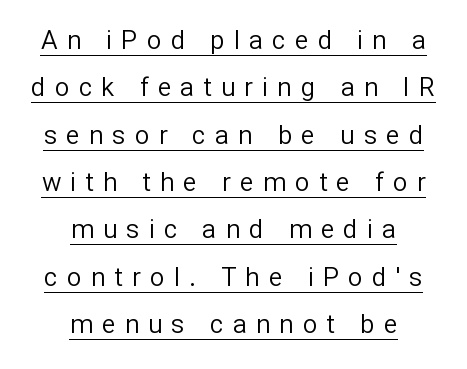
A centered setting, common on invitations and titles, is used for this passage. The specimen includes a rule beneath the text block's lines. Is this a heavy cut? Hardly; it is regular or lighter. The lettering holds an erect, upright posture throughout.
